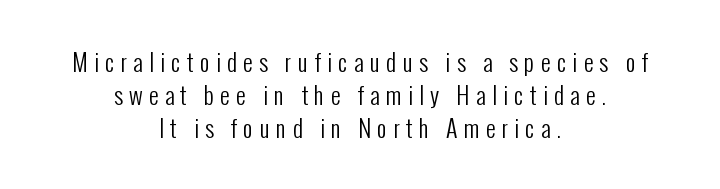
The image shows 24 px text type, upright; set centered, normal line spacing (1.38x), unusually wide letter spacing (+0.26 em), not underlined.
